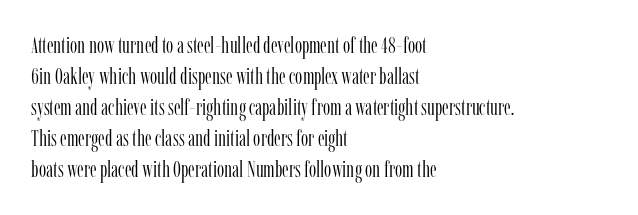
The image shows 23 px text type, upright; set left-aligned, normal line spacing (1.35x), normal letter spacing, not underlined.
